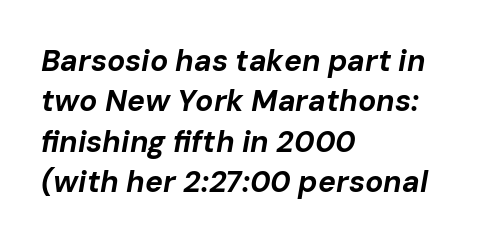
Q: Is the text bold? A: Yes.
Q: Is the text italic (slanted)? A: Yes, it leans right by about 10 degrees.
Q: Is the text underlined? A: No.
Q: How is the paragraph aligned? A: Left-aligned.
Q: Is the spacing between letters normal or unusually wide? A: Normal.
Q: Is the spacing between lines tight, normal or loose? A: Normal.
Q: Width (condensed, normal, or wide)? A: Normal.
Q: Stroke contrast? A: Low.
Q: x-height? A: Medium.
Q: Monospaced? A: No.
